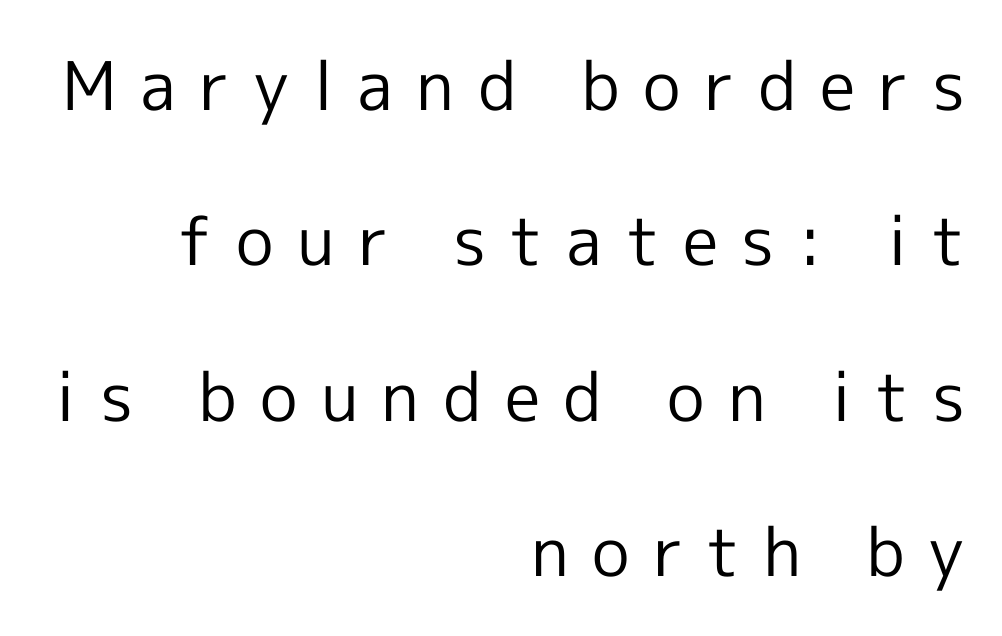
Q: Is the text bold? A: No.
Q: Is the text italic (slanted)? A: No, it is upright.
Q: Is the typeface a serif or a sans-serif typeface? A: Sans-serif.
Q: Is the text underlined? A: No.
Q: How is the paragraph aligned? A: Right-aligned.
Q: Is the spacing between letters normal or unusually wide? A: Unusually wide.
Q: Is the spacing between lines tight, normal or loose? A: Loose.
Q: Width (condensed, normal, or wide)? A: Normal.
Q: x-height? A: Medium.
Q: Monospaced? A: No.
